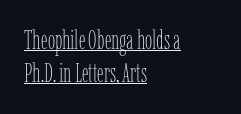
{"italic": "no", "bold": "no", "underline": "yes", "align": "left", "line_spacing": "normal", "line_spacing_ratio": 1.28, "letter_spacing": "normal", "letter_spacing_em": 0.0, "glyph_px": 26}
